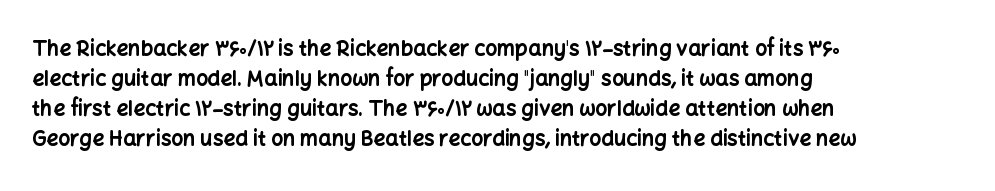
{"italic": "no", "bold": "yes", "underline": "no", "align": "left", "line_spacing": "normal", "line_spacing_ratio": 1.43, "letter_spacing": "normal", "letter_spacing_em": 0.0, "glyph_px": 21}
